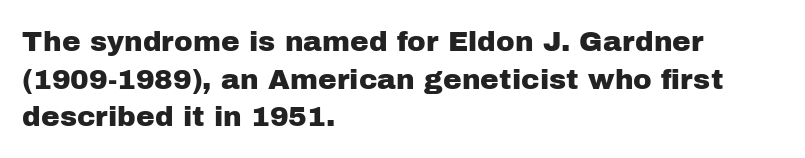
Q: Is the text italic (slanted)? A: No, it is upright.
Q: Is the typeface a serif or a sans-serif typeface? A: Sans-serif.
Q: Is the text underlined? A: No.
Q: How is the paragraph aligned? A: Left-aligned.
Q: Is the spacing between letters normal or unusually wide? A: Normal.
Q: Is the spacing between lines tight, normal or loose? A: Normal.
Q: Width (condensed, normal, or wide)? A: Normal.
Q: Stroke contrast? A: Low.
Q: x-height? A: Medium.
Q: Monospaced? A: No.
